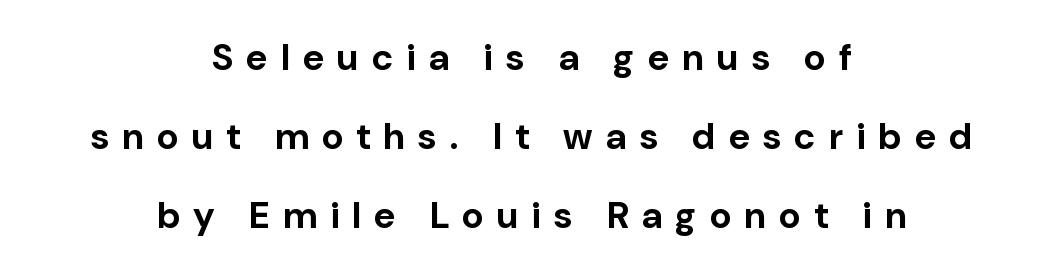
Q: Is the text bold? A: Yes.
Q: Is the text italic (slanted)? A: No, it is upright.
Q: Is the typeface a serif or a sans-serif typeface? A: Sans-serif.
Q: Is the text underlined? A: No.
Q: How is the paragraph aligned? A: Centered.
Q: Is the spacing between letters normal or unusually wide? A: Unusually wide.
Q: Is the spacing between lines tight, normal or loose? A: Loose.
Q: Width (condensed, normal, or wide)? A: Normal.
Q: Stroke contrast? A: Low.
Q: x-height? A: Medium.
Q: Monospaced? A: No.
